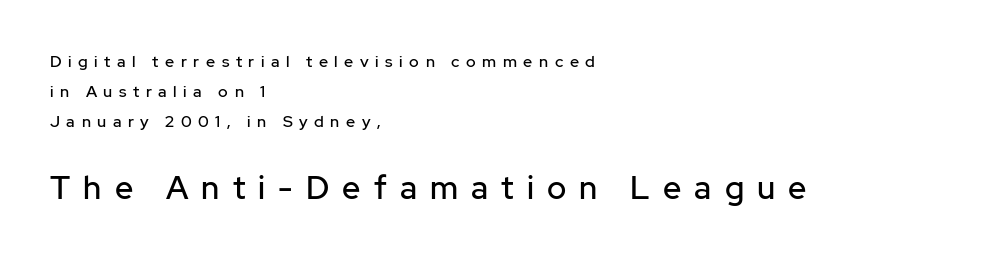
The image shows 32 px sans-serif type, upright; set left-aligned, line spacing 1.88x, unusually wide letter spacing (+0.41 em), not underlined; the second (bottom) block is 2.0x larger; low stroke contrast and a medium x-height.
